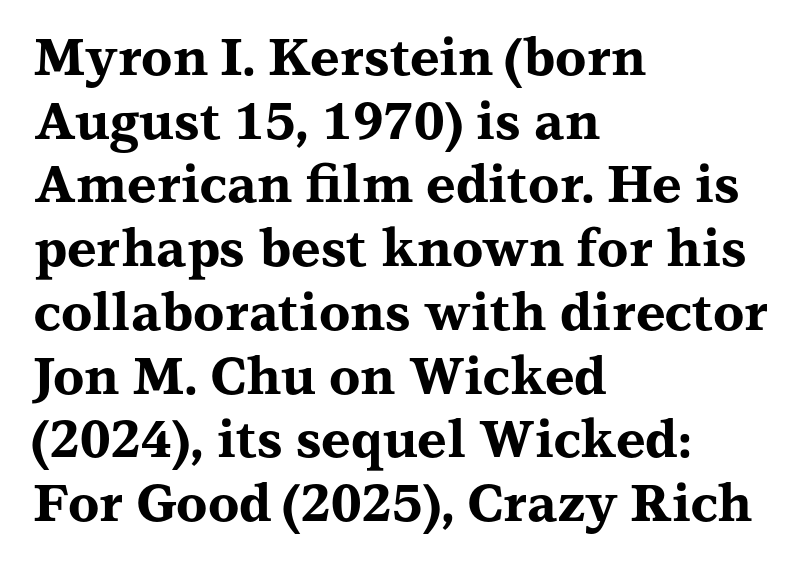
Q: Is the text bold? A: Yes.
Q: Is the text italic (slanted)? A: No, it is upright.
Q: Is the typeface a serif or a sans-serif typeface? A: Serif.
Q: Is the text underlined? A: No.
Q: How is the paragraph aligned? A: Left-aligned.
Q: Is the spacing between letters normal or unusually wide? A: Normal.
Q: Is the spacing between lines tight, normal or loose? A: Normal.
Q: Width (condensed, normal, or wide)? A: Wide.
Q: Stroke contrast? A: Medium.
Q: x-height? A: Medium.
Q: Monospaced? A: No.
